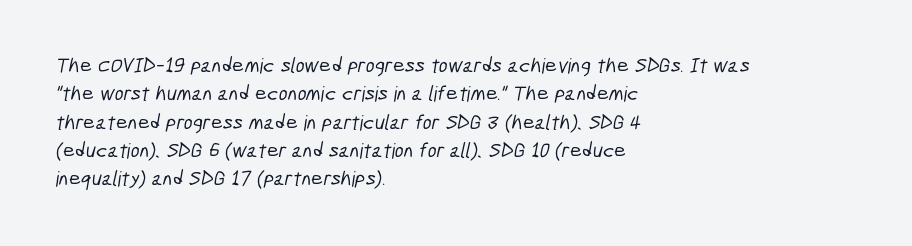
Q: Is the text underlined? A: No.
Q: How is the paragraph aligned? A: Left-aligned.
Q: Is the spacing between letters normal or unusually wide? A: Normal.
Q: Is the spacing between lines tight, normal or loose? A: Normal.
